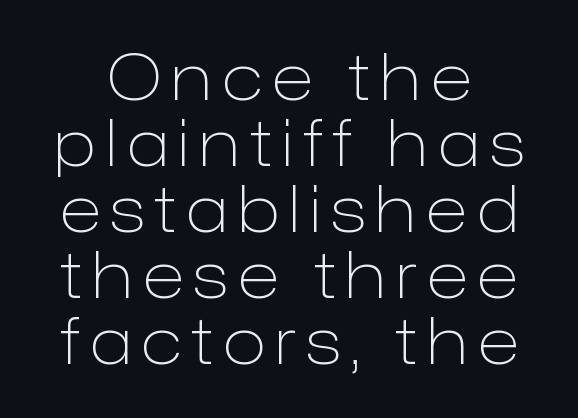
{"serif": "no", "italic": "no", "bold": "no", "weight": "light", "width": "normal", "stroke_contrast": "low", "x_height": "medium", "monospaced": "no", "underline": "no", "line_spacing": "tight", "line_spacing_ratio": 1.03, "glyph_px": 64}
